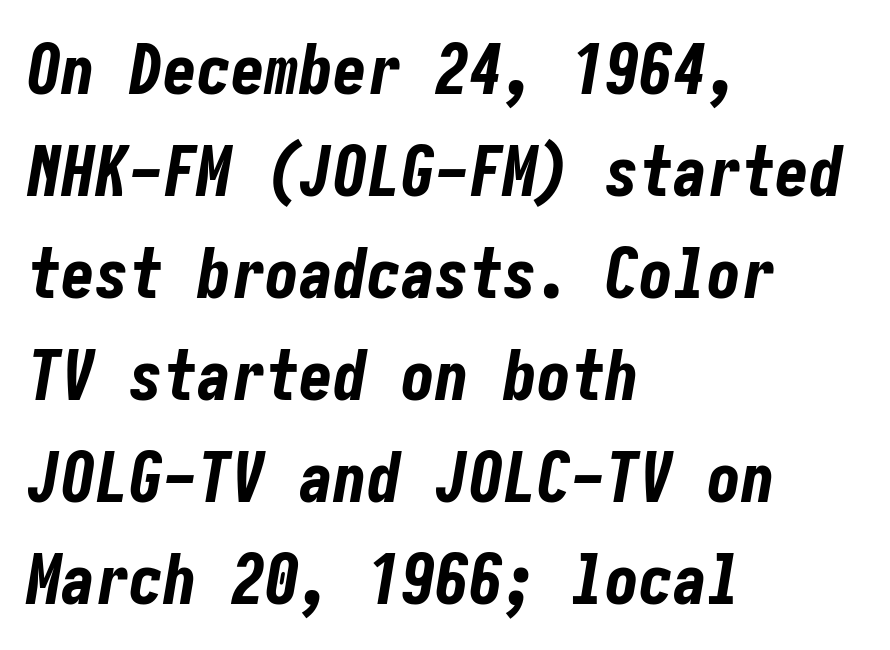
{"italic": "yes", "lean": "right", "slant_degrees": 10, "bold": "yes", "weight": "bold", "width": "condensed", "stroke_contrast": "low", "x_height": "medium", "underline": "no", "align": "left", "line_spacing": "normal", "line_spacing_ratio": 1.5, "letter_spacing": "normal", "letter_spacing_em": 0.0, "glyph_px": 68}
